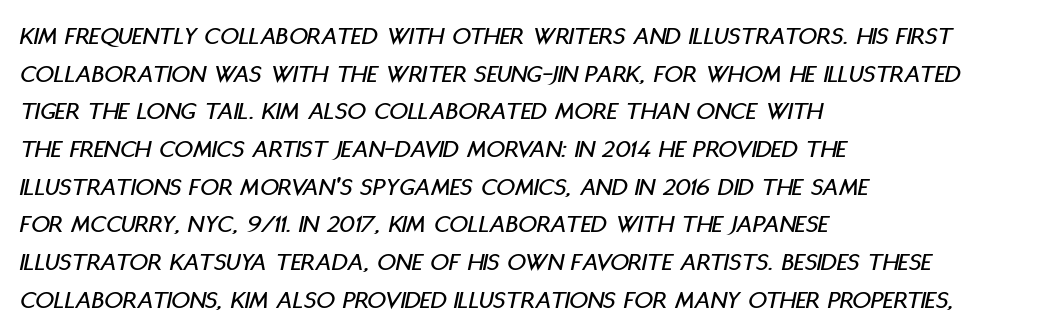
Q: Is the text italic (slanted)? A: Yes, it leans right by about 11 degrees.
Q: Is the text underlined? A: No.
Q: How is the paragraph aligned? A: Left-aligned.
Q: Is the spacing between letters normal or unusually wide? A: Normal.
Q: Is the spacing between lines tight, normal or loose? A: Normal.
